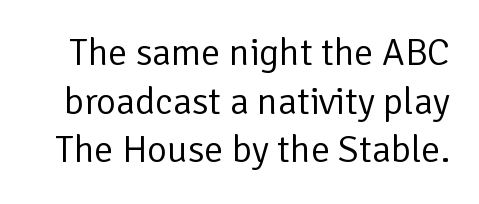
Q: Is the text bold? A: No.
Q: Is the text italic (slanted)? A: No, it is upright.
Q: Is the typeface a serif or a sans-serif typeface? A: Sans-serif.
Q: Is the text underlined? A: No.
Q: Is the spacing between letters normal or unusually wide? A: Normal.
Q: Is the spacing between lines tight, normal or loose? A: Normal.
Q: Width (condensed, normal, or wide)? A: Normal.
Q: Stroke contrast? A: Low.
Q: x-height? A: Medium.
Q: Monospaced? A: No.
